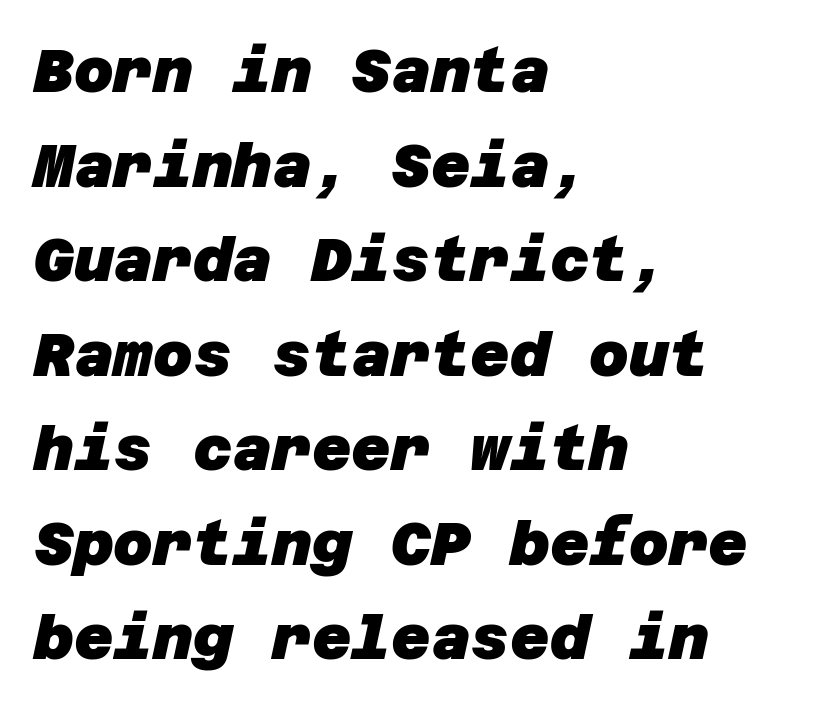
Q: Is the text bold? A: Yes.
Q: Is the typeface a serif or a sans-serif typeface? A: Sans-serif.
Q: Is the text underlined? A: No.
Q: How is the paragraph aligned? A: Left-aligned.
Q: Is the spacing between letters normal or unusually wide? A: Normal.
Q: Is the spacing between lines tight, normal or loose? A: Normal.
Q: Width (condensed, normal, or wide)? A: Normal.
Q: Stroke contrast? A: Low.
Q: x-height? A: Large.
